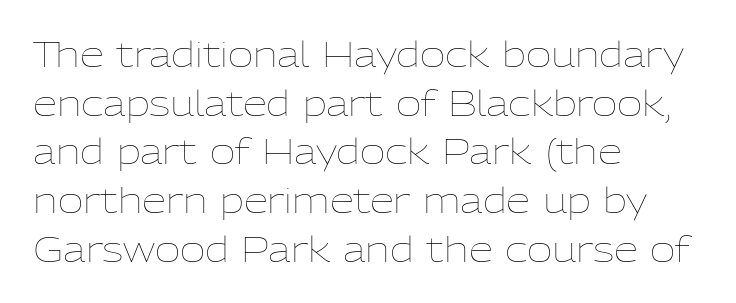
{"italic": "no", "bold": "no", "weight": "thin", "width": "normal", "stroke_contrast": "low", "x_height": "medium", "monospaced": "no", "underline": "no", "align": "left", "line_spacing": "normal", "line_spacing_ratio": 1.39, "letter_spacing": "normal", "letter_spacing_em": 0.0, "glyph_px": 35}
